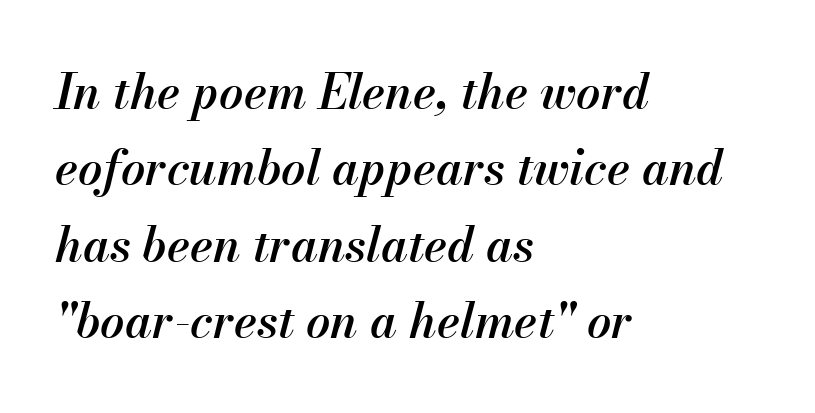
Q: Is the text bold? A: Semi-bold.
Q: Is the text italic (slanted)? A: Yes, it leans right by about 13 degrees.
Q: Is the text underlined? A: No.
Q: How is the paragraph aligned? A: Left-aligned.
Q: Is the spacing between letters normal or unusually wide? A: Normal.
Q: Is the spacing between lines tight, normal or loose? A: Normal.
Q: Width (condensed, normal, or wide)? A: Normal.
Q: Stroke contrast? A: Medium.
Q: x-height? A: Small.
Q: Monospaced? A: No.
